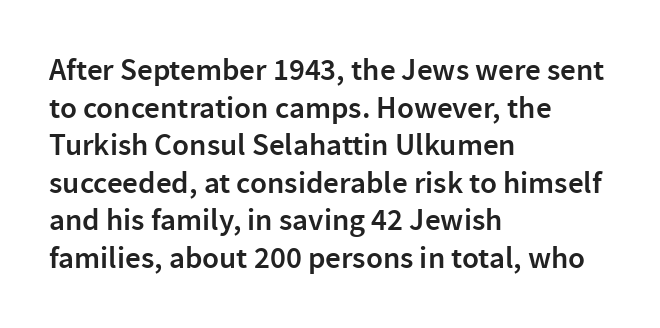
The image shows 31 px semibold sans-serif type, upright; set left-aligned, line spacing 1.21x, normal letter spacing, not underlined; low stroke contrast and a medium x-height.
